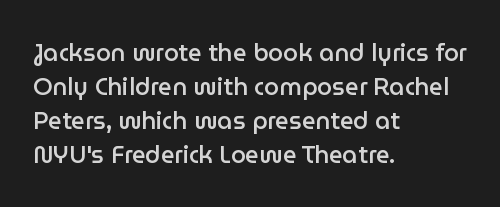
Does the weight exceed regular? Yes, but only to semibold. The glyphs are unaccompanied by any horizontal stroke below them. Line starts are locked; line ends wander. Leading: standard.
